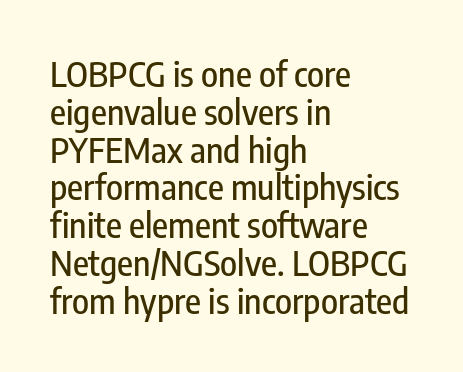
Q: Is the text italic (slanted)? A: No, it is upright.
Q: Is the typeface a serif or a sans-serif typeface? A: Sans-serif.
Q: Is the text underlined? A: No.
Q: How is the paragraph aligned? A: Left-aligned.
Q: Is the spacing between letters normal or unusually wide? A: Normal.
Q: Is the spacing between lines tight, normal or loose? A: Tight.
Q: Width (condensed, normal, or wide)? A: Condensed.
Q: Stroke contrast? A: Low.
Q: x-height? A: Medium.
Q: Monospaced? A: No.
